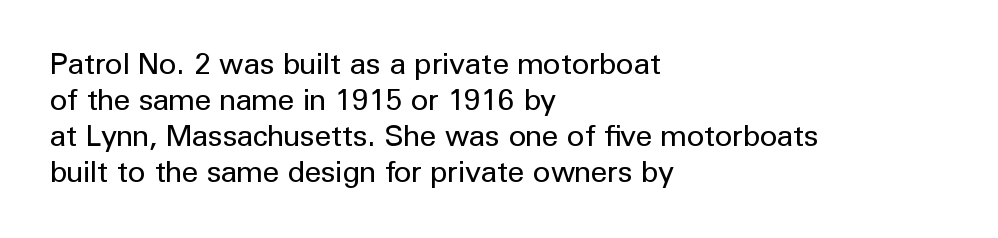
Q: Is the text bold? A: No.
Q: Is the text italic (slanted)? A: No, it is upright.
Q: Is the typeface a serif or a sans-serif typeface? A: Sans-serif.
Q: Is the text underlined? A: No.
Q: How is the paragraph aligned? A: Left-aligned.
Q: Is the spacing between letters normal or unusually wide? A: Normal.
Q: Width (condensed, normal, or wide)? A: Normal.
Q: Stroke contrast? A: Low.
Q: x-height? A: Medium.
Q: Monospaced? A: No.
